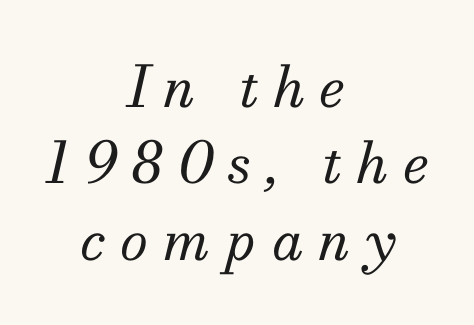
Q: Is the text bold? A: No.
Q: Is the text italic (slanted)? A: Yes, it leans right by about 13 degrees.
Q: Is the typeface a serif or a sans-serif typeface? A: Serif.
Q: Is the text underlined? A: No.
Q: How is the paragraph aligned? A: Centered.
Q: Is the spacing between letters normal or unusually wide? A: Unusually wide.
Q: Is the spacing between lines tight, normal or loose? A: Normal.
Q: Width (condensed, normal, or wide)? A: Normal.
Q: Stroke contrast? A: Medium.
Q: x-height? A: Small.
Q: Monospaced? A: No.
